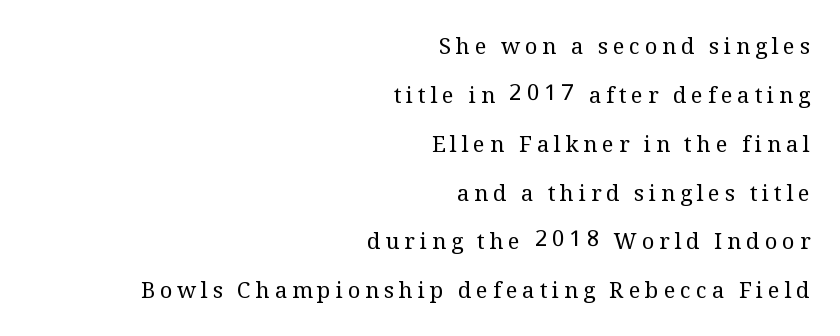
Q: Is the text bold? A: No.
Q: Is the text italic (slanted)? A: No, it is upright.
Q: Is the text underlined? A: No.
Q: How is the paragraph aligned? A: Right-aligned.
Q: Is the spacing between letters normal or unusually wide? A: Unusually wide.
Q: Is the spacing between lines tight, normal or loose? A: Loose.
